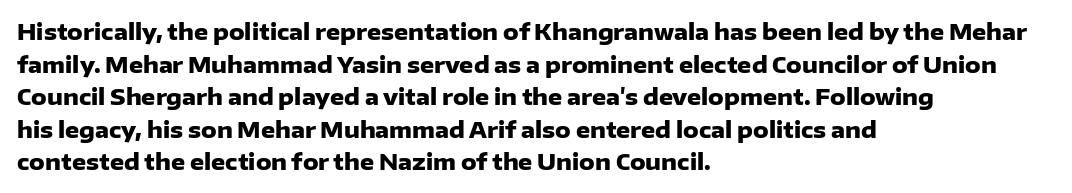
{"italic": "no", "bold": "yes", "underline": "no", "align": "left", "line_spacing": "normal", "line_spacing_ratio": 1.48, "letter_spacing": "normal", "letter_spacing_em": 0.0, "glyph_px": 22}
